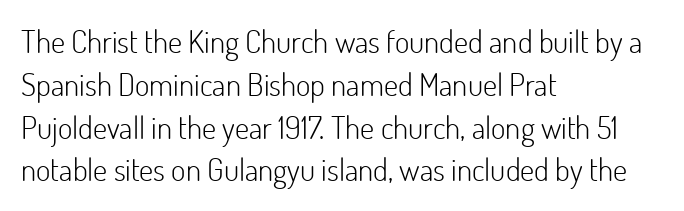
{"serif": "no", "italic": "no", "bold": "no", "weight": "light", "width": "normal", "stroke_contrast": "low", "x_height": "small", "monospaced": "no", "underline": "no", "align": "left", "line_spacing": "normal", "line_spacing_ratio": 1.38, "letter_spacing": "normal", "letter_spacing_em": 0.0, "glyph_px": 31}
